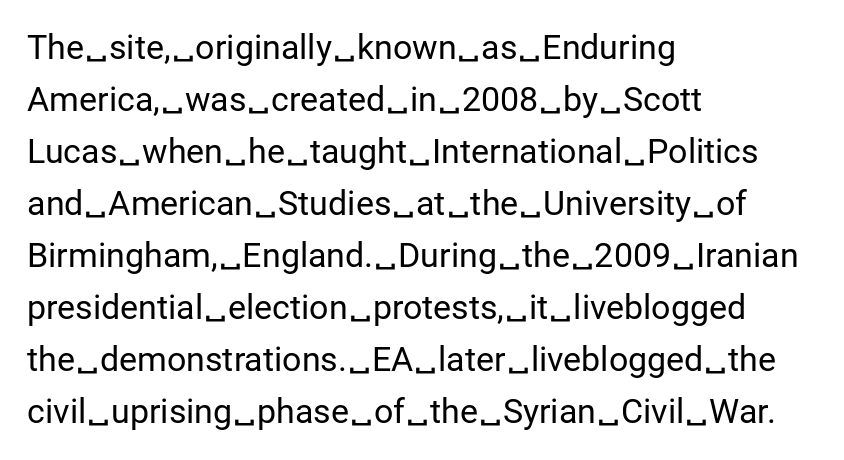
Check where the strokes stop: nothing finishes them off — pure sans. Typeset ragged right — the left edge is the straight one. The weight would be labelled regular, book, light, or lighter still. The passage shown is typed in a proportional face where columns would drift. Posture: upright roman.
